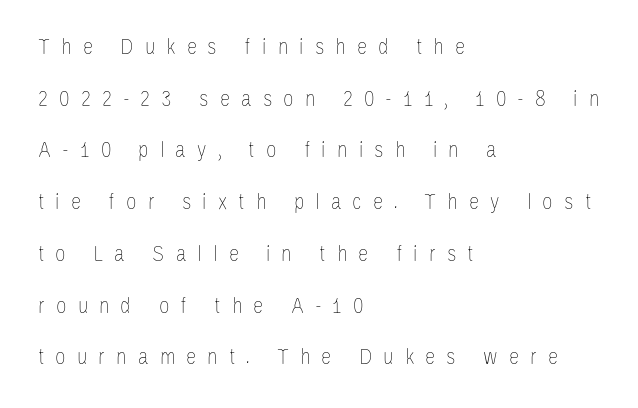
The image shows 23 px text type, upright; set left-aligned, loose line spacing (2.25x), unusually wide letter spacing (+0.48 em), not underlined.
